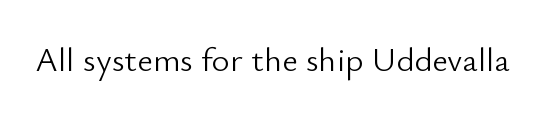
Q: Is the text bold? A: No.
Q: Is the text italic (slanted)? A: No, it is upright.
Q: Is the typeface a serif or a sans-serif typeface? A: Sans-serif.
Q: Is the text underlined? A: No.
Q: Is the spacing between letters normal or unusually wide? A: Normal.
Q: Width (condensed, normal, or wide)? A: Normal.
Q: Stroke contrast? A: Low.
Q: x-height? A: Small.
Q: Monospaced? A: No.
